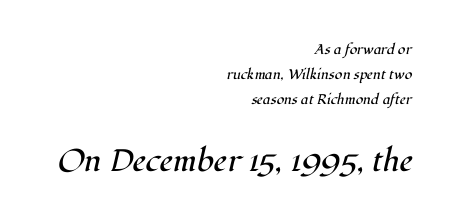
{"serif": "yes", "italic": "yes", "lean": "right", "slant_degrees": 12, "bold": "no", "weight": "regular", "width": "normal", "stroke_contrast": "high", "x_height": "medium", "monospaced": "no", "underline": "no", "align": "right", "line_spacing_ratio": 1.79, "letter_spacing": "normal", "letter_spacing_em": 0.0, "larger_block": "second", "size_ratio": 2.21, "glyph_px": 31}
